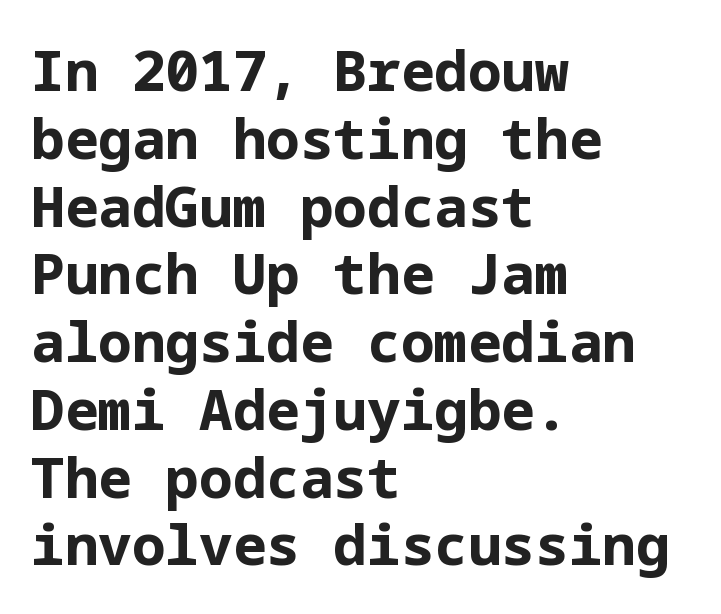
The image shows 56 px bold sans-serif type, upright; set left-aligned, line spacing 1.21x, normal letter spacing, not underlined; low stroke contrast and a medium x-height.
